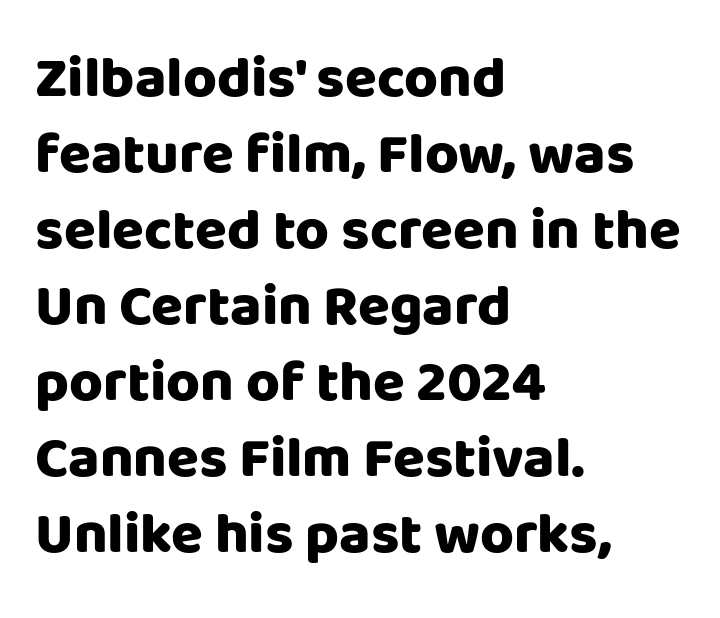
{"serif": "no", "italic": "no", "bold": "yes", "weight": "heavy", "width": "normal", "stroke_contrast": "low", "x_height": "large", "monospaced": "no", "underline": "no", "align": "left", "line_spacing": "normal", "line_spacing_ratio": 1.31, "letter_spacing": "normal", "letter_spacing_em": 0.0, "glyph_px": 58}
